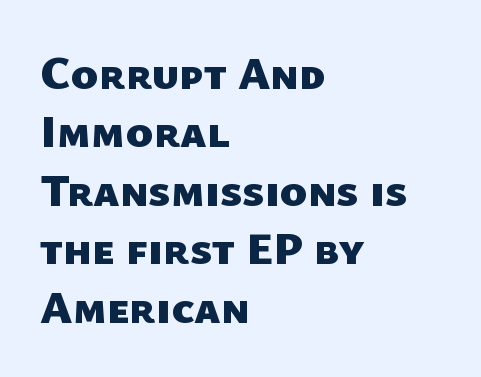
{"serif": "no", "bold": "yes", "weight": "heavy", "width": "normal", "stroke_contrast": "low", "x_height": "medium", "monospaced": "no", "underline": "no", "align": "left", "line_spacing": "normal", "line_spacing_ratio": 1.27, "letter_spacing": "normal", "letter_spacing_em": 0.0, "glyph_px": 46}
